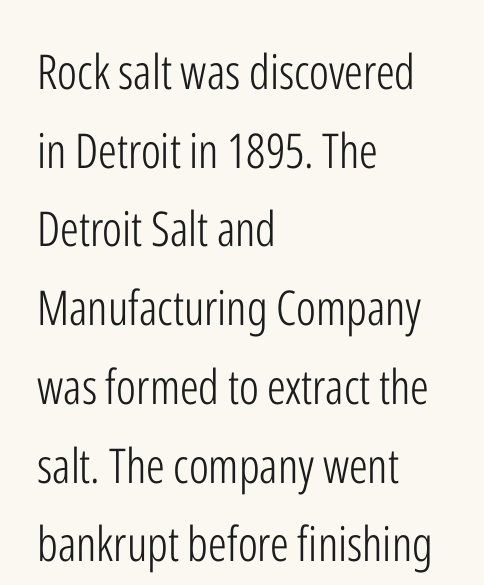
Q: Is the text bold? A: No.
Q: Is the text italic (slanted)? A: No, it is upright.
Q: Is the typeface a serif or a sans-serif typeface? A: Sans-serif.
Q: Is the text underlined? A: No.
Q: How is the paragraph aligned? A: Left-aligned.
Q: Is the spacing between letters normal or unusually wide? A: Normal.
Q: Is the spacing between lines tight, normal or loose? A: Normal.
Q: Width (condensed, normal, or wide)? A: Condensed.
Q: Stroke contrast? A: Low.
Q: x-height? A: Medium.
Q: Monospaced? A: No.
